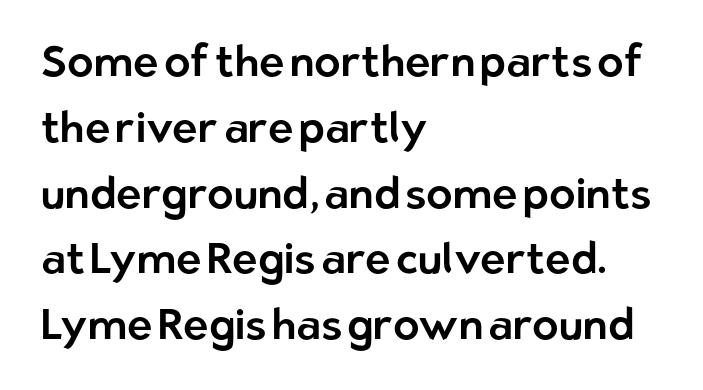
The face used here is proportionally spaced, like ordinary book or web type. Stroke terminals: plain, sans-serif. Baseline-to-baseline distance is the conventional proportion of letter height. Tall strokes in this sample are plumb rather than angled. The line texture is even and compact thanks to regular tracking.
